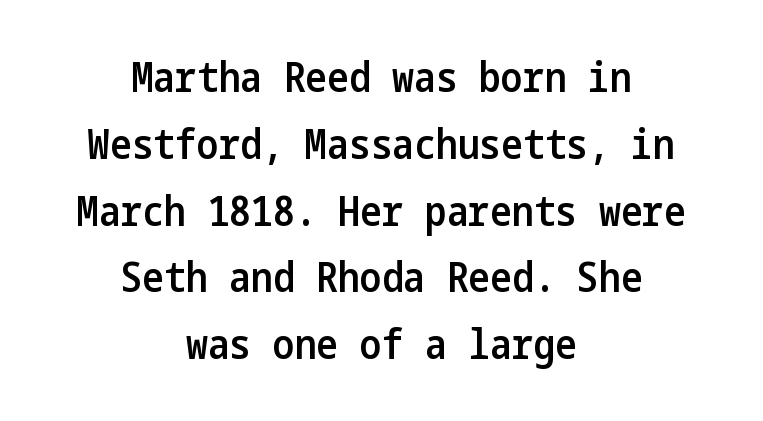
The image shows 41 px semibold, condensed sans-serif type, upright; set centered, normal line spacing (1.63x), normal letter spacing, not underlined; low stroke contrast and a medium x-height.
